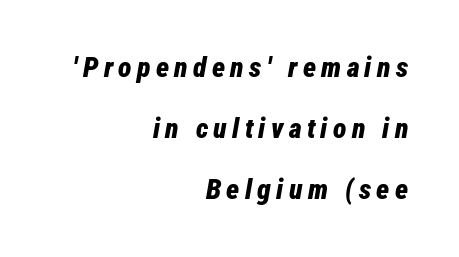
Q: Is the text bold? A: Yes.
Q: Is the text italic (slanted)? A: Yes, it leans right by about 12 degrees.
Q: Is the text underlined? A: No.
Q: How is the paragraph aligned? A: Right-aligned.
Q: Is the spacing between lines tight, normal or loose? A: Loose.
Q: Width (condensed, normal, or wide)? A: Condensed.
Q: Stroke contrast? A: Low.
Q: x-height? A: Medium.
Q: Monospaced? A: No.
